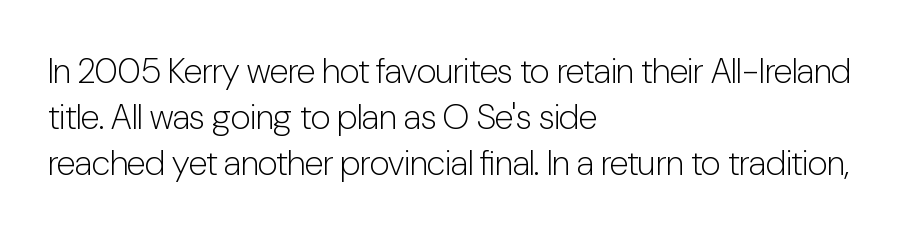
Q: Is the text bold? A: No.
Q: Is the text italic (slanted)? A: No, it is upright.
Q: Is the typeface a serif or a sans-serif typeface? A: Sans-serif.
Q: Is the text underlined? A: No.
Q: How is the paragraph aligned? A: Left-aligned.
Q: Is the spacing between letters normal or unusually wide? A: Normal.
Q: Is the spacing between lines tight, normal or loose? A: Normal.
Q: Width (condensed, normal, or wide)? A: Condensed.
Q: Stroke contrast? A: Low.
Q: x-height? A: Medium.
Q: Monospaced? A: No.
